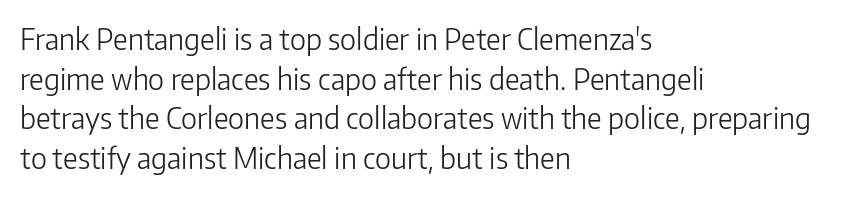
Q: Is the text bold? A: No.
Q: Is the text italic (slanted)? A: No, it is upright.
Q: Is the typeface a serif or a sans-serif typeface? A: Sans-serif.
Q: Is the text underlined? A: No.
Q: How is the paragraph aligned? A: Left-aligned.
Q: Is the spacing between letters normal or unusually wide? A: Normal.
Q: Is the spacing between lines tight, normal or loose? A: Normal.
Q: Width (condensed, normal, or wide)? A: Normal.
Q: Stroke contrast? A: Low.
Q: x-height? A: Medium.
Q: Monospaced? A: No.
